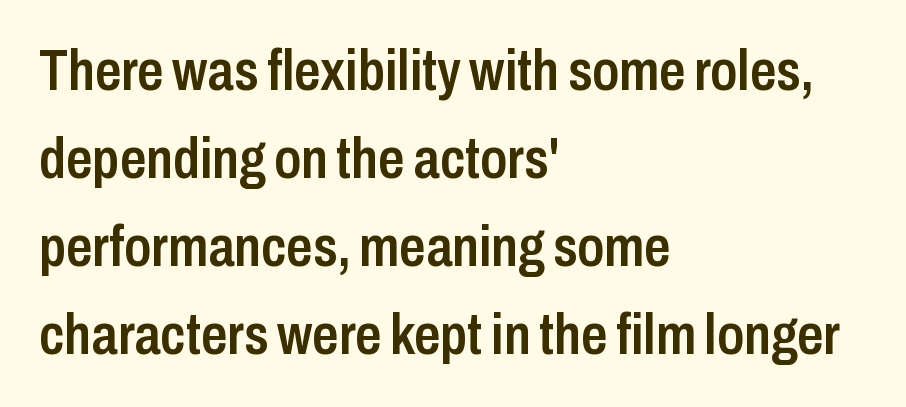
Ordinary non-slanted type is in use. Serif or sans? Sans — the stroke terminals are bare. Weight check: semibold — heavier than regular, not quite bold. This sample is left-justified, so line endings fall wherever the words run out.
